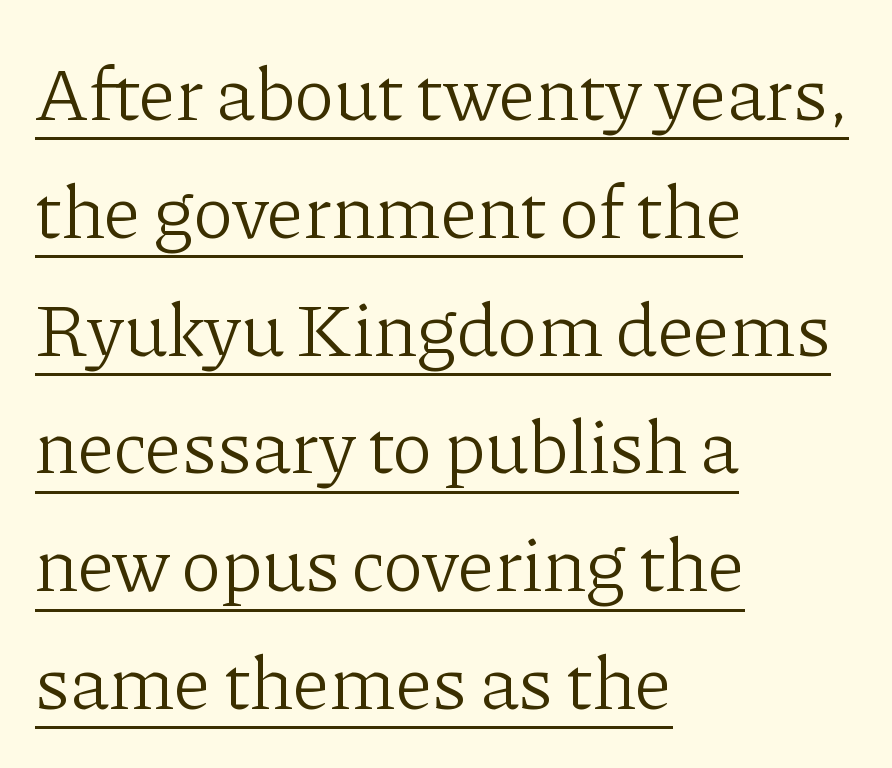
The lettering is marked with a stroke running underneath it. The letters stand straight up with perfectly vertical stems. The rows are spaced the way most documents space them. Inter-character spacing is left at the font's built-in metrics. These glyphs show unthickened strokes, regular width or finer.
